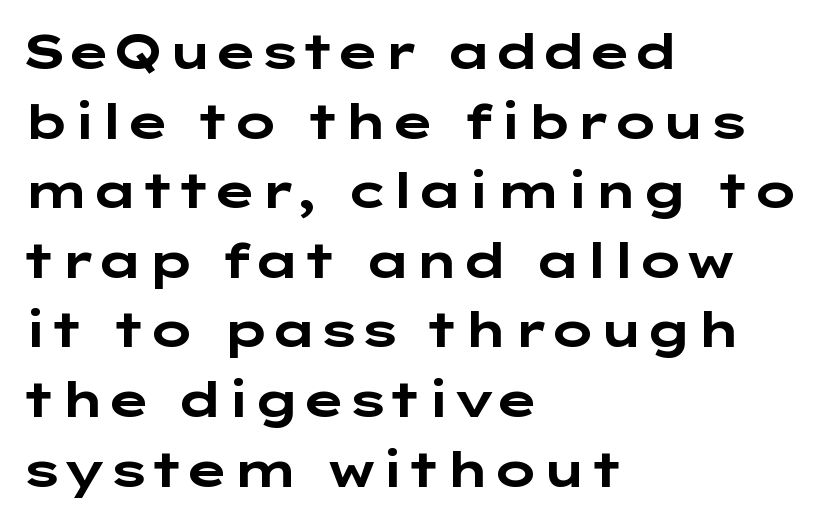
Stroke thickness is high; the sample reads as a true bold. The rag falls on the right side of this text block. Grotesque or geometric, the face here clearly has no serifs. Posture: straight, roman, zero tilt.
